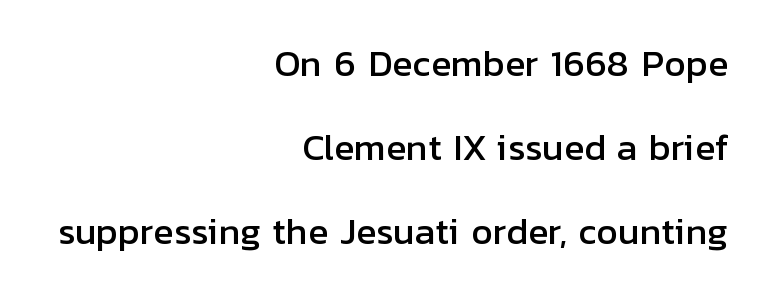
Q: Is the text italic (slanted)? A: No, it is upright.
Q: Is the typeface a serif or a sans-serif typeface? A: Sans-serif.
Q: Is the text underlined? A: No.
Q: How is the paragraph aligned? A: Right-aligned.
Q: Is the spacing between letters normal or unusually wide? A: Normal.
Q: Is the spacing between lines tight, normal or loose? A: Loose.
Q: Width (condensed, normal, or wide)? A: Normal.
Q: Stroke contrast? A: Low.
Q: x-height? A: Medium.
Q: Monospaced? A: No.
